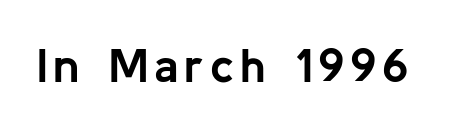
{"serif": "no", "italic": "no", "bold": "yes", "weight": "semibold", "width": "normal", "stroke_contrast": "low", "x_height": "medium", "monospaced": "no", "underline": "no", "glyph_px": 48}
